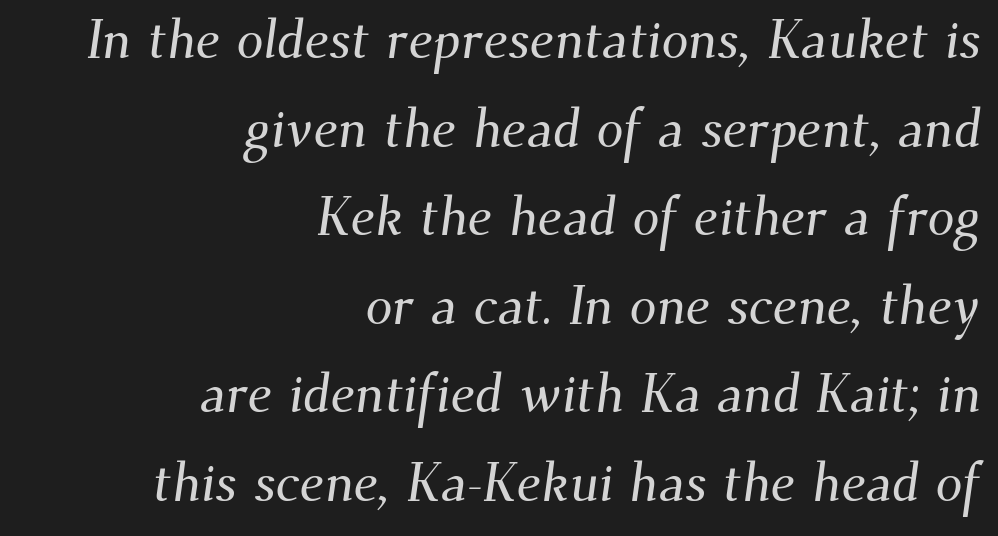
{"serif": "yes", "width": "normal", "stroke_contrast": "medium", "x_height": "small", "monospaced": "no", "underline": "no", "align": "right", "line_spacing": "normal", "line_spacing_ratio": 1.64, "letter_spacing": "normal", "letter_spacing_em": 0.0, "glyph_px": 54}
